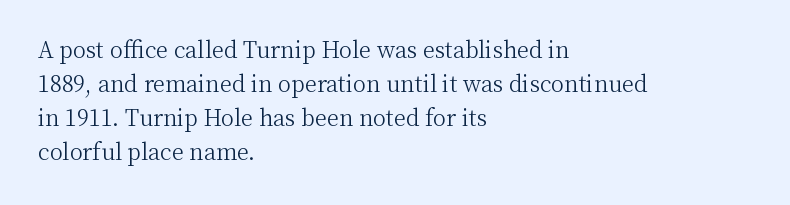
Q: Is the text bold? A: No.
Q: Is the text italic (slanted)? A: No, it is upright.
Q: Is the text underlined? A: No.
Q: How is the paragraph aligned? A: Left-aligned.
Q: Is the spacing between letters normal or unusually wide? A: Normal.
Q: Is the spacing between lines tight, normal or loose? A: Normal.
